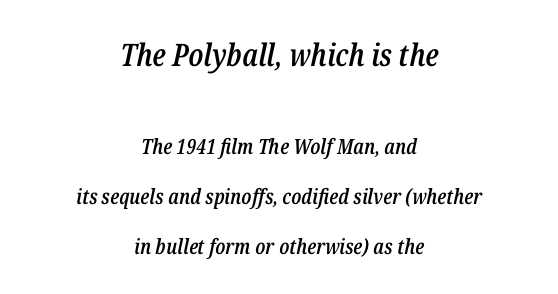
The image shows 31 px semibold, condensed type, italic (leaning right); set centered, loose line spacing (2.39x), normal letter spacing, not underlined; the first (top) block is 1.48x larger; low stroke contrast and a medium x-height.
